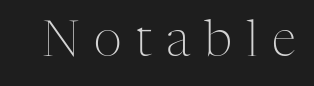
{"serif": "yes", "italic": "no", "bold": "no", "weight": "light", "width": "normal", "stroke_contrast": "medium", "x_height": "medium", "monospaced": "no", "underline": "no", "letter_spacing": "wide", "letter_spacing_em": 0.3, "glyph_px": 49}
